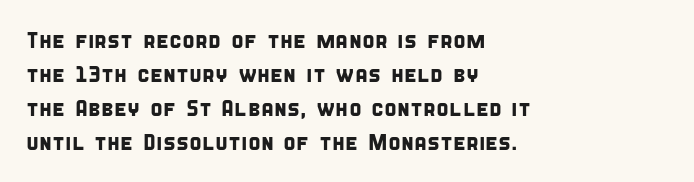
Honestly, the row spacing looks completely unremarkable. The setting favours the left margin, as ordinary paragraphs usually do. There is no visible air inserted between adjacent glyphs. Rule under the text: the space is simply empty.
